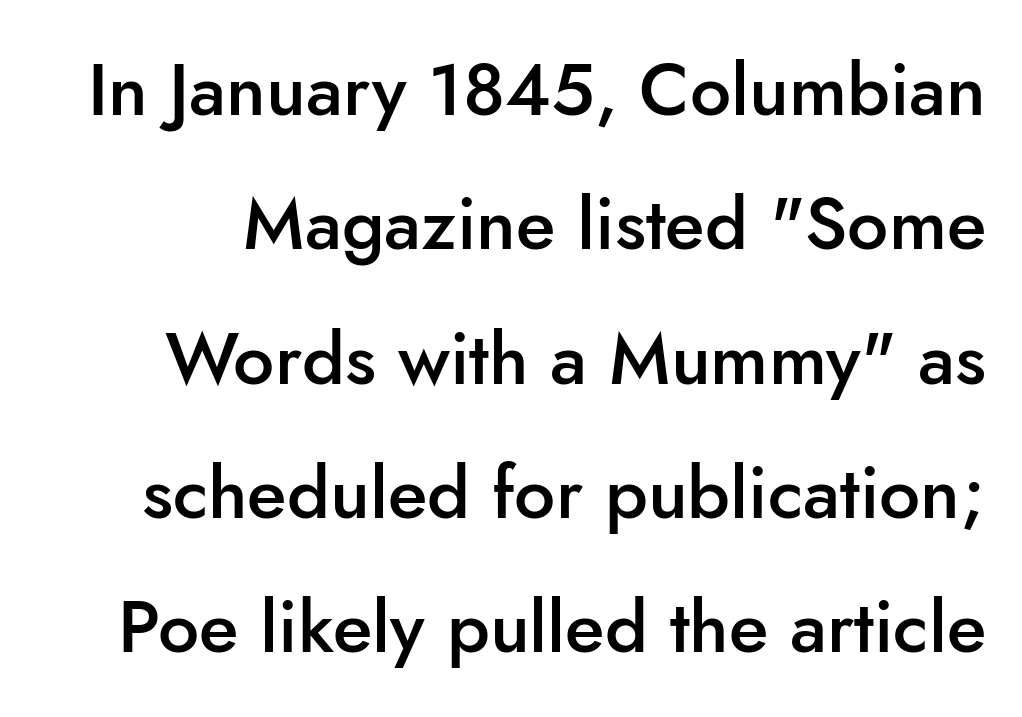
Q: Is the text bold? A: Semi-bold.
Q: Is the text italic (slanted)? A: No, it is upright.
Q: Is the typeface a serif or a sans-serif typeface? A: Sans-serif.
Q: Is the text underlined? A: No.
Q: Is the spacing between letters normal or unusually wide? A: Normal.
Q: Width (condensed, normal, or wide)? A: Normal.
Q: Stroke contrast? A: Low.
Q: x-height? A: Small.
Q: Monospaced? A: No.
